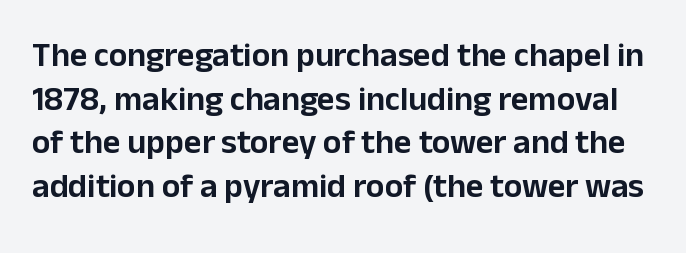
This rendering features lettering with no underline. Short note: letters normally spaced. Posture: vertical. Serif or sans? Sans — the stroke terminals are bare. The rendering uses natural spacing where letterforms have individual widths. Regular leading.
